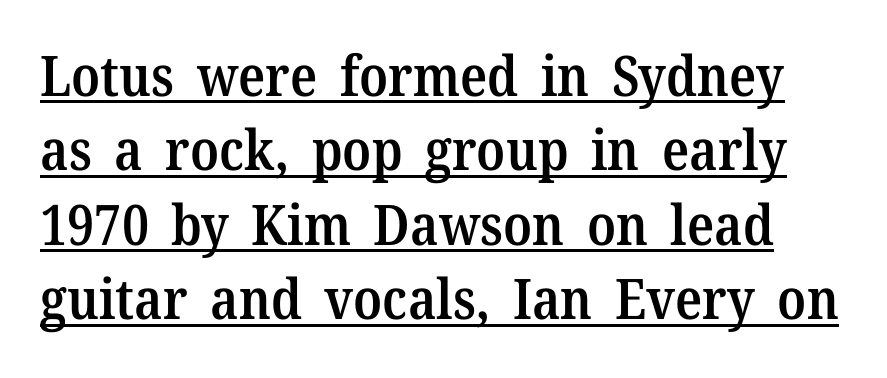
The image shows 56 px semibold serif type, upright; set normal line spacing (1.33x), normal letter spacing, underlined; medium stroke contrast and a medium x-height.
